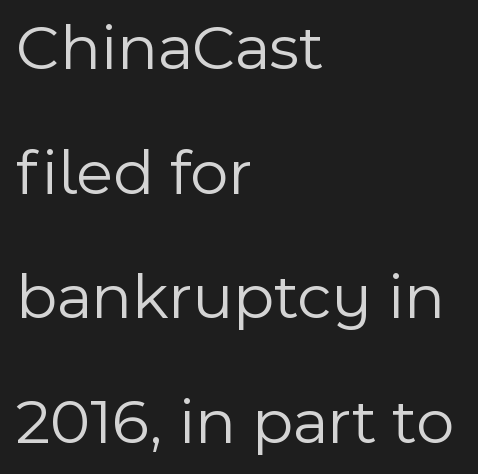
Q: Is the text bold? A: No.
Q: Is the text italic (slanted)? A: No, it is upright.
Q: Is the typeface a serif or a sans-serif typeface? A: Sans-serif.
Q: Is the text underlined? A: No.
Q: How is the paragraph aligned? A: Left-aligned.
Q: Is the spacing between letters normal or unusually wide? A: Normal.
Q: Width (condensed, normal, or wide)? A: Normal.
Q: x-height? A: Medium.
Q: Monospaced? A: No.
